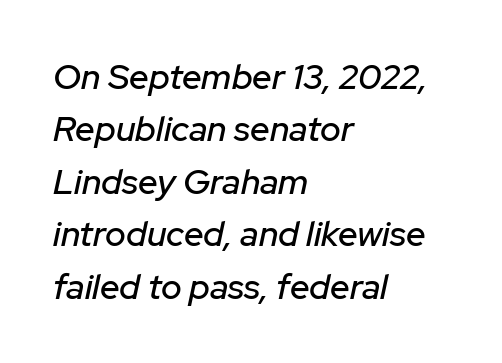
Q: Is the text italic (slanted)? A: Yes, it leans right by about 12 degrees.
Q: Is the text underlined? A: No.
Q: How is the paragraph aligned? A: Left-aligned.
Q: Is the spacing between letters normal or unusually wide? A: Normal.
Q: Is the spacing between lines tight, normal or loose? A: Normal.
Q: Width (condensed, normal, or wide)? A: Normal.
Q: Stroke contrast? A: Low.
Q: x-height? A: Medium.
Q: Monospaced? A: No.
